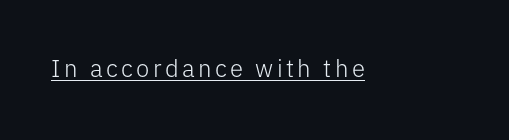
{"italic": "no", "bold": "no", "underline": "yes", "glyph_px": 24}
